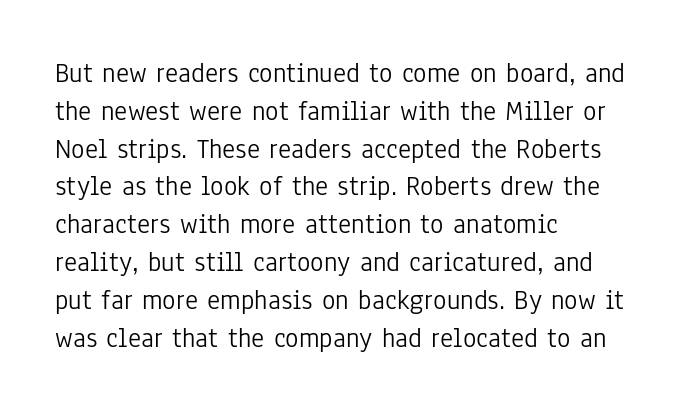
These lines are rendered in a variable-pitch font. The lettering stays uniformly vertical, giving the passage a roman look. Compared with typical paragraphs, the rows here are spaced about the same. Tracking here is standard; glyphs follow each other at the usual distance. The passage is arranged the way most books set body copy — flush left.
